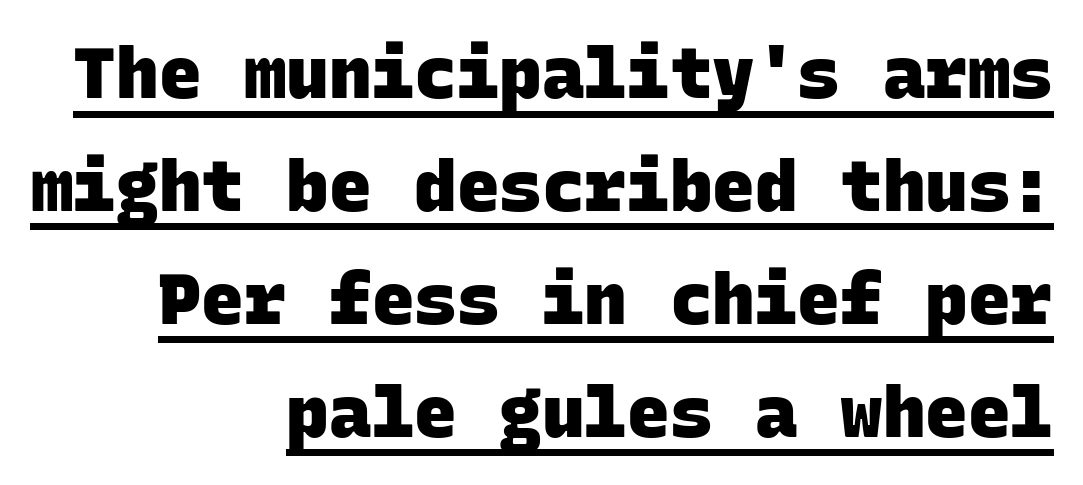
{"serif": "no", "bold": "yes", "weight": "heavy", "width": "normal", "stroke_contrast": "low", "x_height": "large", "monospaced": "yes", "underline": "yes", "align": "right", "line_spacing": "normal", "line_spacing_ratio": 1.59, "letter_spacing": "normal", "letter_spacing_em": 0.0, "glyph_px": 71}
